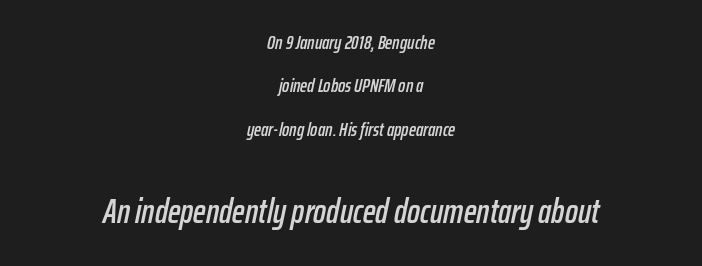
Q: Is the text italic (slanted)? A: Yes, it leans right by about 12 degrees.
Q: Is the text underlined? A: No.
Q: How is the paragraph aligned? A: Centered.
Q: Is the spacing between letters normal or unusually wide? A: Normal.
Q: Is the spacing between lines tight, normal or loose? A: Loose.
Q: Which block of text is set in a larger size, the first (top) or the second (bottom)? A: The second (bottom) one.
Q: Width (condensed, normal, or wide)? A: Condensed.
Q: Stroke contrast? A: Low.
Q: x-height? A: Medium.
Q: Monospaced? A: No.
